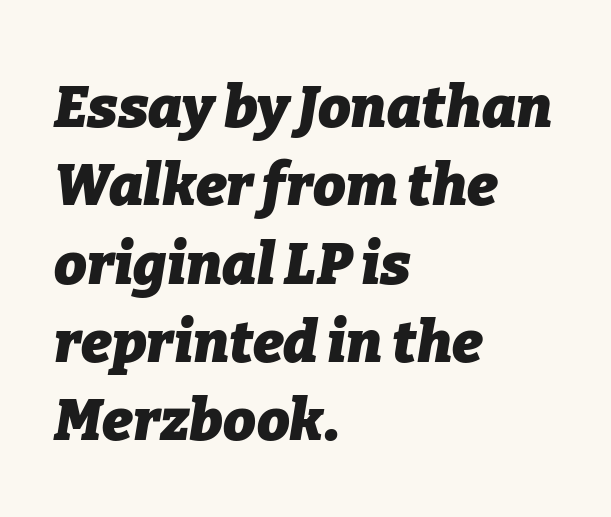
Q: Is the text bold? A: Yes.
Q: Is the text italic (slanted)? A: Yes, it leans right by about 9 degrees.
Q: Is the text underlined? A: No.
Q: How is the paragraph aligned? A: Left-aligned.
Q: Is the spacing between letters normal or unusually wide? A: Normal.
Q: Is the spacing between lines tight, normal or loose? A: Normal.
Q: Width (condensed, normal, or wide)? A: Normal.
Q: Stroke contrast? A: Low.
Q: x-height? A: Medium.
Q: Monospaced? A: No.
